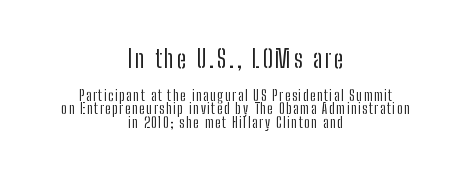
The image shows 24 px text type, upright; set centered, tight line spacing (0.98x), not underlined; the first (top) block is 1.71x larger.
